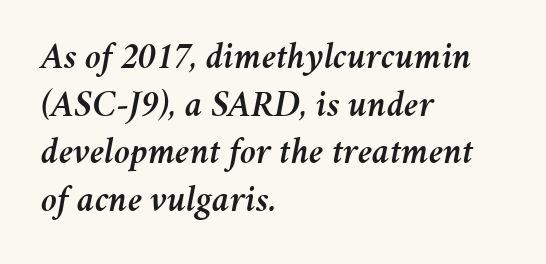
If you drew a ruler down the left edge, every line would touch it. Tracking value appears to be zero — textbook default spacing. Character widths vary here, with narrow letters taking less room than wide ones. Just letters on the line, the space beneath them empty.
